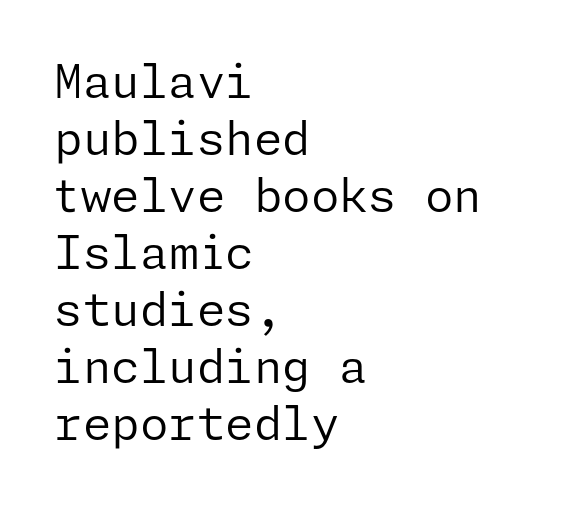
Which margin do the lines hug? The left one — the right edge is uneven. No chunkiness to these letters — they're not bold. Is this a sans? Yes — the strokes have no serifs. Caption: standard tracking, unaltered. Upright lettering throughout.
